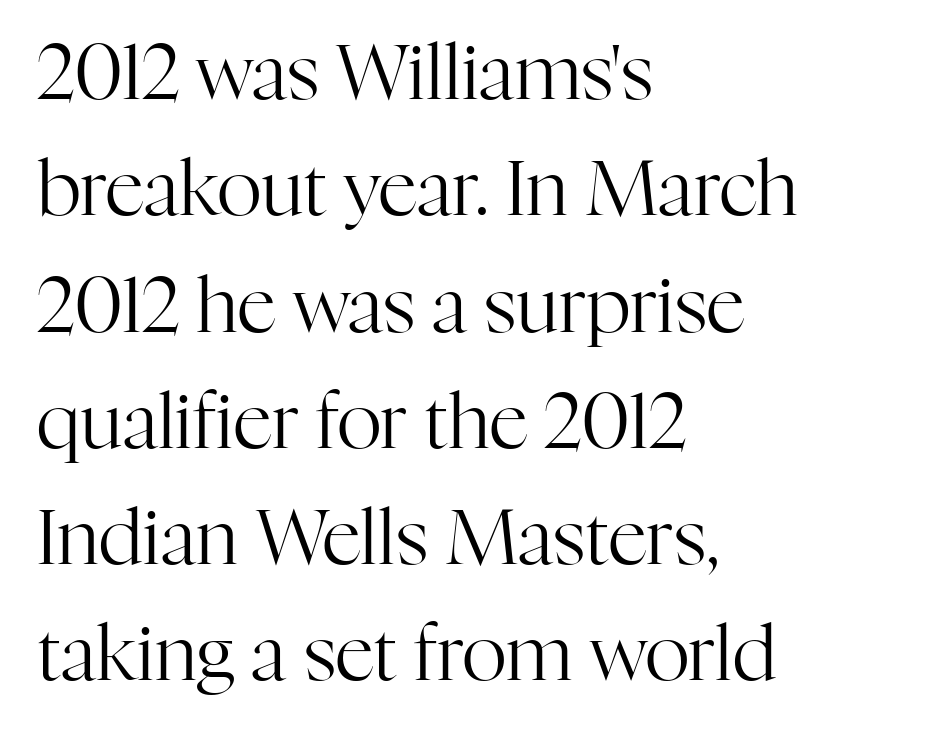
Q: Is the text bold? A: No.
Q: Is the text italic (slanted)? A: No, it is upright.
Q: Is the typeface a serif or a sans-serif typeface? A: Serif.
Q: Is the text underlined? A: No.
Q: How is the paragraph aligned? A: Left-aligned.
Q: Is the spacing between letters normal or unusually wide? A: Normal.
Q: Is the spacing between lines tight, normal or loose? A: Normal.
Q: Width (condensed, normal, or wide)? A: Normal.
Q: Stroke contrast? A: High.
Q: x-height? A: Medium.
Q: Monospaced? A: No.
